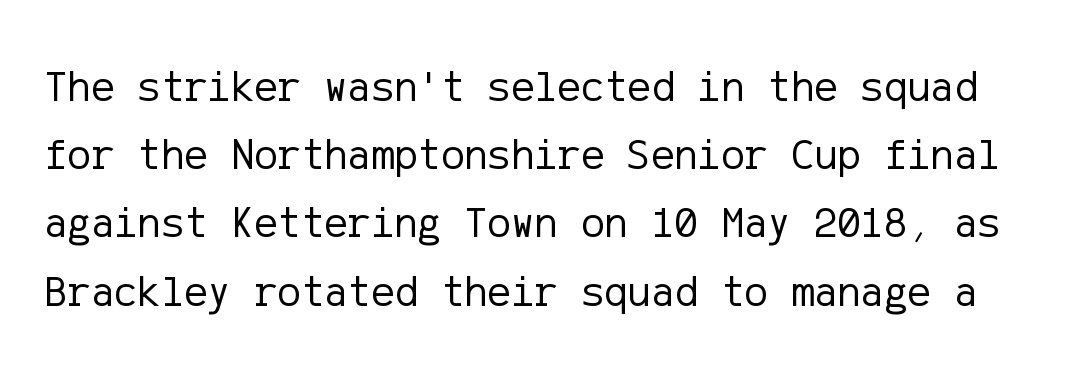
{"serif": "no", "italic": "no", "bold": "no", "weight": "regular", "width": "normal", "stroke_contrast": "low", "x_height": "medium", "underline": "no", "line_spacing": "normal", "line_spacing_ratio": 1.55, "letter_spacing": "normal", "letter_spacing_em": 0.0, "glyph_px": 44}
